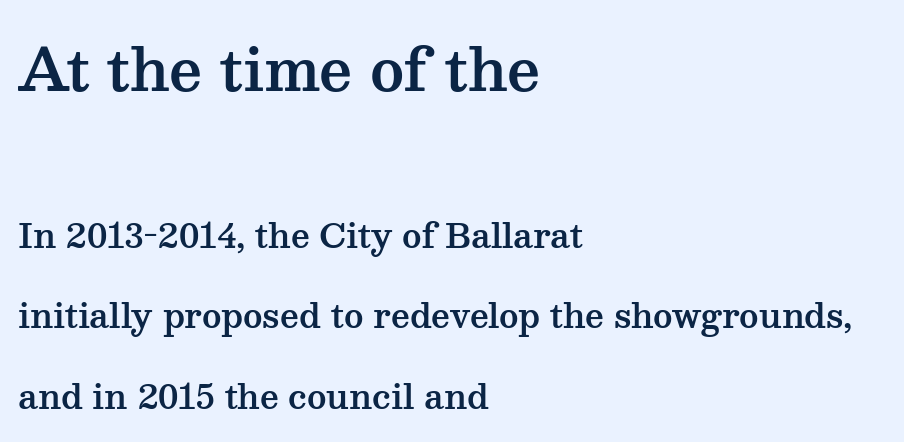
Q: Is the text italic (slanted)? A: No, it is upright.
Q: Is the typeface a serif or a sans-serif typeface? A: Serif.
Q: Is the text underlined? A: No.
Q: How is the paragraph aligned? A: Left-aligned.
Q: Is the spacing between letters normal or unusually wide? A: Normal.
Q: Is the spacing between lines tight, normal or loose? A: Loose.
Q: Which block of text is set in a larger size, the first (top) or the second (bottom)? A: The first (top) one.
Q: Width (condensed, normal, or wide)? A: Wide.
Q: Stroke contrast? A: Medium.
Q: x-height? A: Medium.
Q: Monospaced? A: No.
